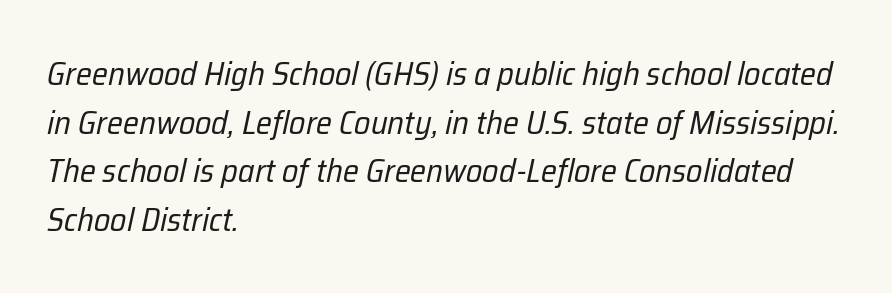
Q: Is the text bold? A: No.
Q: Is the text italic (slanted)? A: Yes, it leans right by about 12 degrees.
Q: Is the text underlined? A: No.
Q: How is the paragraph aligned? A: Left-aligned.
Q: Is the spacing between letters normal or unusually wide? A: Normal.
Q: Is the spacing between lines tight, normal or loose? A: Normal.
Q: Width (condensed, normal, or wide)? A: Condensed.
Q: Stroke contrast? A: Low.
Q: x-height? A: Medium.
Q: Monospaced? A: No.
